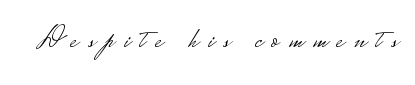
Here the designer chose a conventional face with non-uniform glyph widths. No word sits above an underline. Compared with a typical body face, this is equally light or lighter still. Loose tracking; the words dissolve into strings of separated letters.
